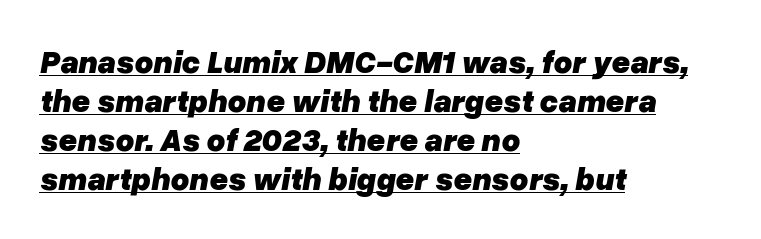
{"italic": "yes", "lean": "right", "slant_degrees": 10, "bold": "yes", "weight": "heavy", "width": "normal", "stroke_contrast": "low", "x_height": "medium", "monospaced": "no", "underline": "yes", "align": "left", "line_spacing_ratio": 1.22, "letter_spacing": "normal", "letter_spacing_em": 0.0, "glyph_px": 32}
